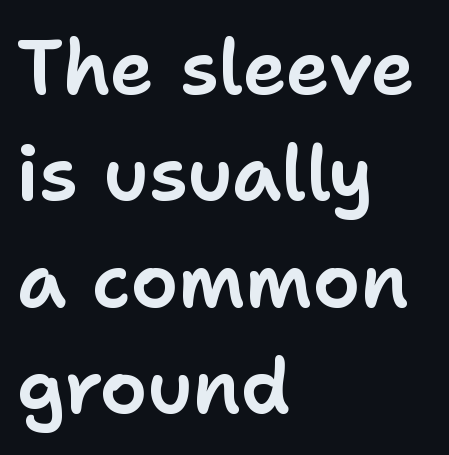
{"serif": "no", "italic": "no", "width": "normal", "stroke_contrast": "low", "x_height": "medium", "monospaced": "no", "underline": "no", "align": "left", "line_spacing": "normal", "line_spacing_ratio": 1.42, "letter_spacing": "normal", "letter_spacing_em": 0.0, "glyph_px": 75}
